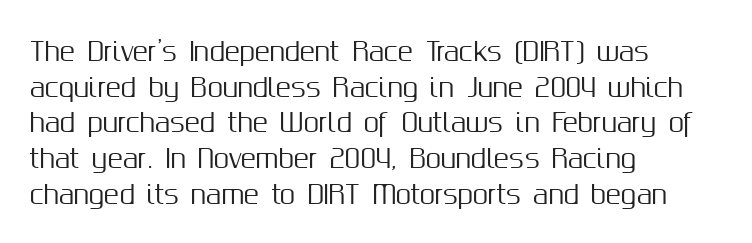
The image shows 25 px text type, upright; set left-aligned, normal line spacing (1.43x), normal letter spacing, not underlined.
